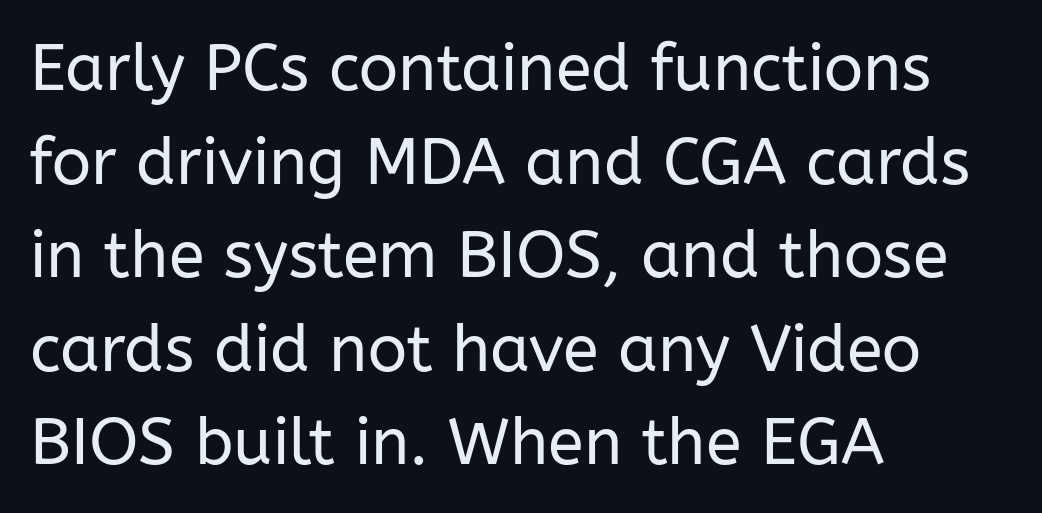
The leading is moderate, giving the passage an even texture. Honestly, there is no underline to notice here at all. The characters are drawn with everyday or finer stroke widths. This sample uses an upright cut, with every glyph sitting square on the baseline.
